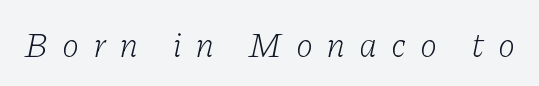
Q: Is the text bold? A: No.
Q: Is the text italic (slanted)? A: Yes, it leans right by about 11 degrees.
Q: Is the typeface a serif or a sans-serif typeface? A: Serif.
Q: Is the text underlined? A: No.
Q: Is the spacing between letters normal or unusually wide? A: Unusually wide.
Q: Width (condensed, normal, or wide)? A: Normal.
Q: Stroke contrast? A: Low.
Q: x-height? A: Medium.
Q: Monospaced? A: No.
